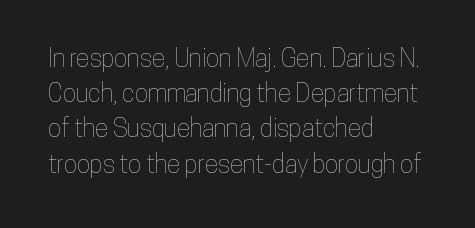
Q: Is the text italic (slanted)? A: No, it is upright.
Q: Is the text underlined? A: No.
Q: How is the paragraph aligned? A: Left-aligned.
Q: Is the spacing between letters normal or unusually wide? A: Normal.
Q: Is the spacing between lines tight, normal or loose? A: Normal.
